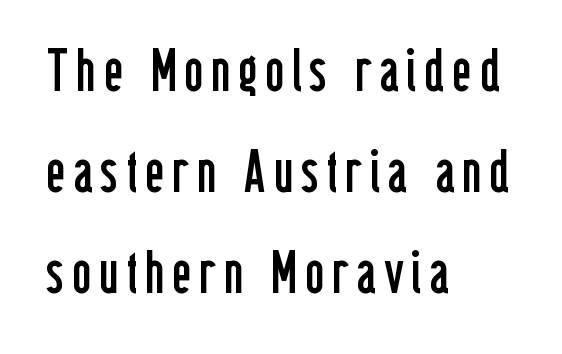
Q: Is the text bold? A: No.
Q: Is the text italic (slanted)? A: No, it is upright.
Q: Is the typeface a serif or a sans-serif typeface? A: Sans-serif.
Q: Is the text underlined? A: No.
Q: How is the paragraph aligned? A: Left-aligned.
Q: Width (condensed, normal, or wide)? A: Condensed.
Q: Stroke contrast? A: Low.
Q: x-height? A: Medium.
Q: Monospaced? A: No.
